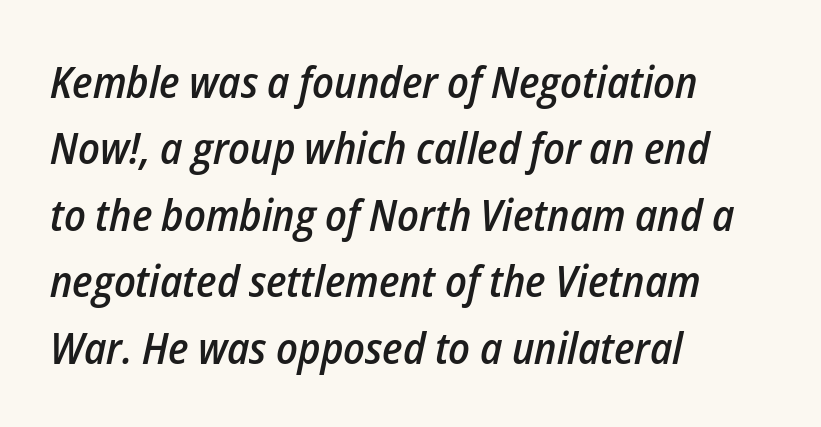
Q: Is the text bold? A: Semi-bold.
Q: Is the text italic (slanted)? A: Yes, it leans right by about 12 degrees.
Q: Is the text underlined? A: No.
Q: How is the paragraph aligned? A: Left-aligned.
Q: Is the spacing between letters normal or unusually wide? A: Normal.
Q: Is the spacing between lines tight, normal or loose? A: Normal.
Q: Width (condensed, normal, or wide)? A: Condensed.
Q: Stroke contrast? A: Low.
Q: x-height? A: Medium.
Q: Monospaced? A: No.
